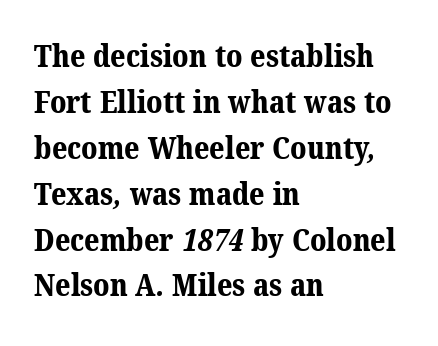
Does the copy run flush right? No — it runs flush left. These lines sit exactly where default settings would place them. These words are printed bold, with thick strokes throughout. The string is rendered with underlining switched off.
